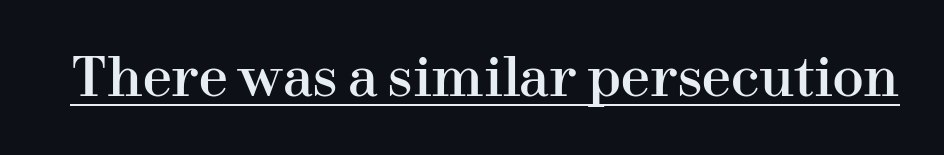
The image shows 52 px serif type, upright; set normal letter spacing, underlined; high stroke contrast and a medium x-height.
